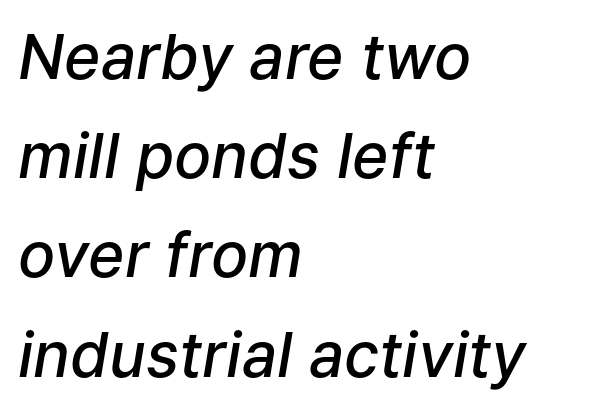
Q: Is the text bold? A: Semi-bold.
Q: Is the text italic (slanted)? A: Yes, it leans right by about 9 degrees.
Q: Is the text underlined? A: No.
Q: How is the paragraph aligned? A: Left-aligned.
Q: Is the spacing between letters normal or unusually wide? A: Normal.
Q: Is the spacing between lines tight, normal or loose? A: Normal.
Q: Width (condensed, normal, or wide)? A: Normal.
Q: Stroke contrast? A: Low.
Q: x-height? A: Medium.
Q: Monospaced? A: No.
